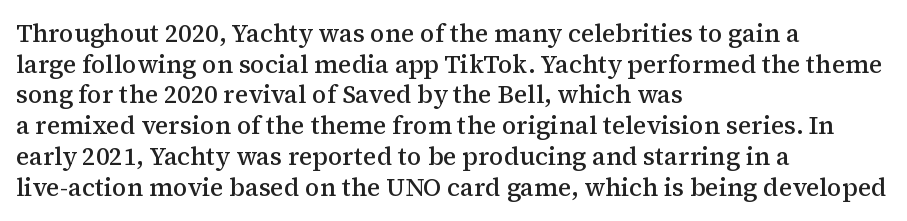
The image shows 25 px text type, upright; set left-aligned, line spacing 1.23x, normal letter spacing, not underlined.
